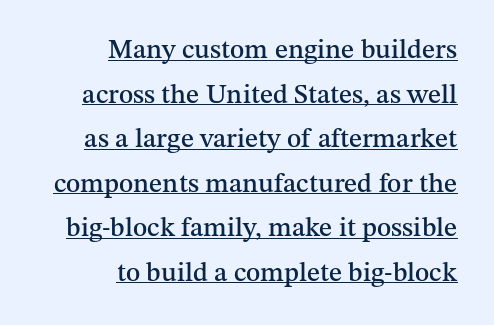
Words appear dense and cohesive because spacing is normal. Italic: no, the glyphs are upright roman. Quick note: underline on. A normal amount of white space separates one row of letters from the next.
